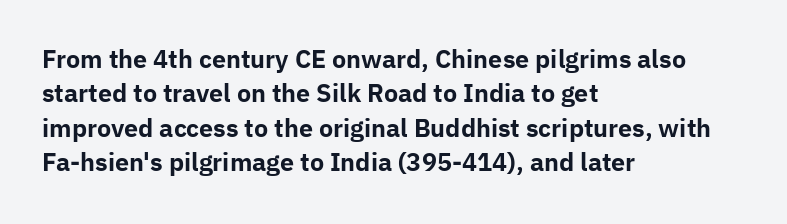
Q: Is the text bold? A: Yes.
Q: Is the text italic (slanted)? A: No, it is upright.
Q: Is the text underlined? A: No.
Q: How is the paragraph aligned? A: Left-aligned.
Q: Is the spacing between letters normal or unusually wide? A: Normal.
Q: Is the spacing between lines tight, normal or loose? A: Normal.
